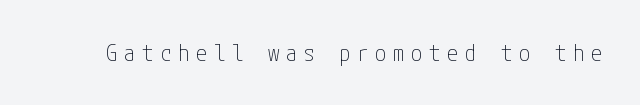
The image shows 23 px text type, upright; set unusually wide letter spacing (+0.28 em), not underlined.
